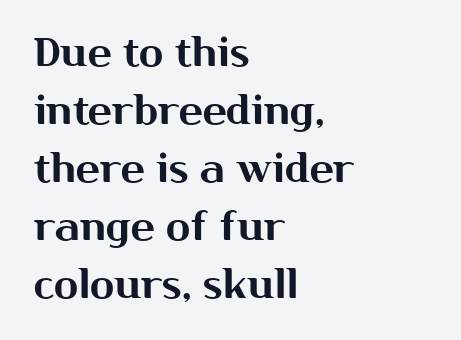
The image shows 40 px sans-serif type, upright; set left-aligned, normal line spacing (1.45x), normal letter spacing, not underlined; medium stroke contrast and a medium x-height.
